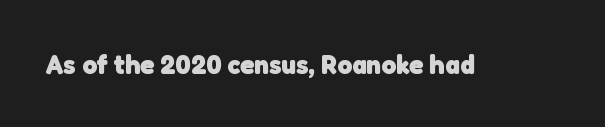
Do the characters align in a grid? No, the font is proportional. Each letter's strokes conclude bluntly, with no projecting serifs. Its strokes are broad and dark, the hallmark of bold type. The specimen omits any rule beneath the text block's lines. In terms of letterspacing, this is plain default setting.
